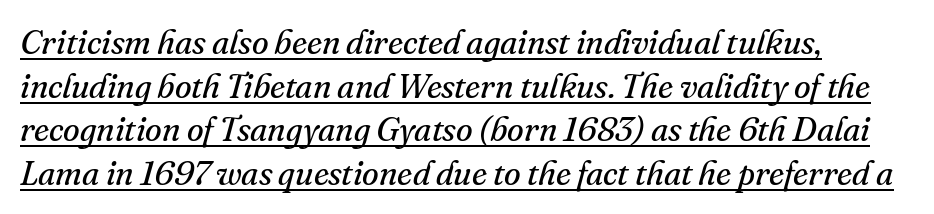
Serif or sans? Serif — the stroke terminals have little feet. Rendered with sloped, italic letterforms. The line-height multiplier appears to be the usual default. This rendering uses left alignment, leaving the right contour irregular. Stroke thickness stays within the range of a standard reading face or lighter. Character widths vary here, with narrow letters taking less room than wide ones.
